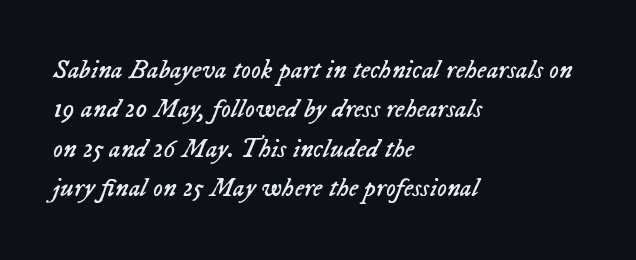
{"italic": "yes", "lean": "right", "slant_degrees": 23, "bold": "no", "underline": "no", "align": "left", "line_spacing": "normal", "line_spacing_ratio": 1.46, "letter_spacing": "normal", "letter_spacing_em": 0.0, "glyph_px": 27}
